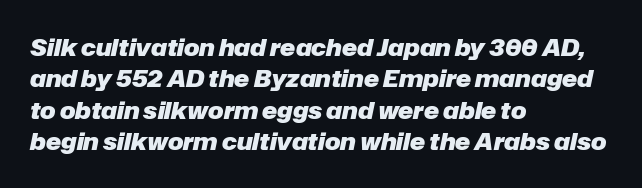
The horizontal fit of the characters is conventional and even. This is heavy type, rendered in bold. This rendering uses left alignment, leaving the right contour irregular. The string is rendered with underlining switched off. Regular leading. The font's italic variant was chosen for this text.
